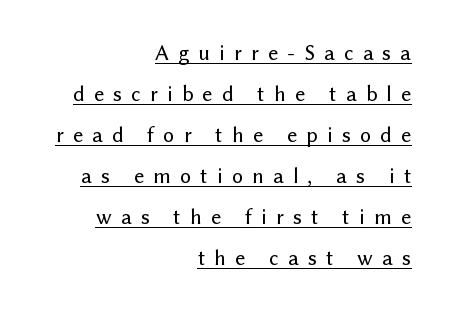
Q: Is the text italic (slanted)? A: No, it is upright.
Q: Is the text underlined? A: Yes.
Q: How is the paragraph aligned? A: Right-aligned.
Q: Is the spacing between letters normal or unusually wide? A: Unusually wide.
